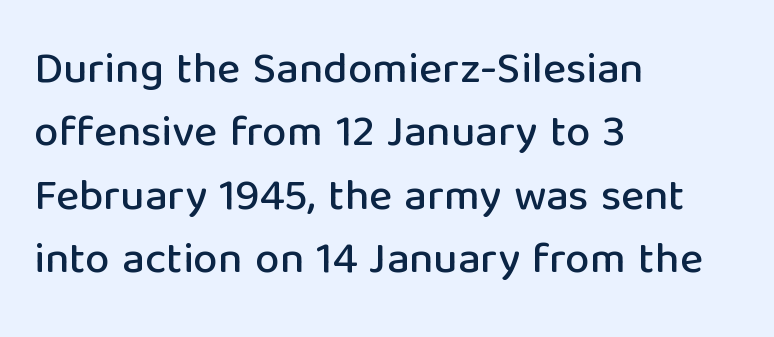
The image shows 44 px sans-serif type, upright; set left-aligned, normal line spacing (1.44x), normal letter spacing, not underlined; low stroke contrast and a medium x-height.
